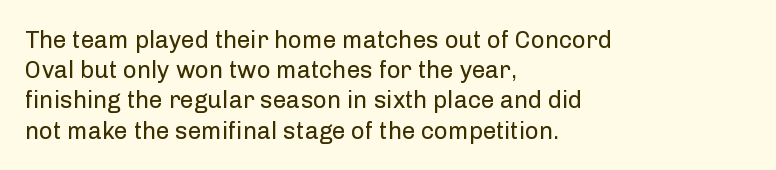
{"italic": "no", "bold": "no", "underline": "no", "align": "left", "line_spacing": "normal", "line_spacing_ratio": 1.26, "letter_spacing": "normal", "letter_spacing_em": 0.0, "glyph_px": 24}
